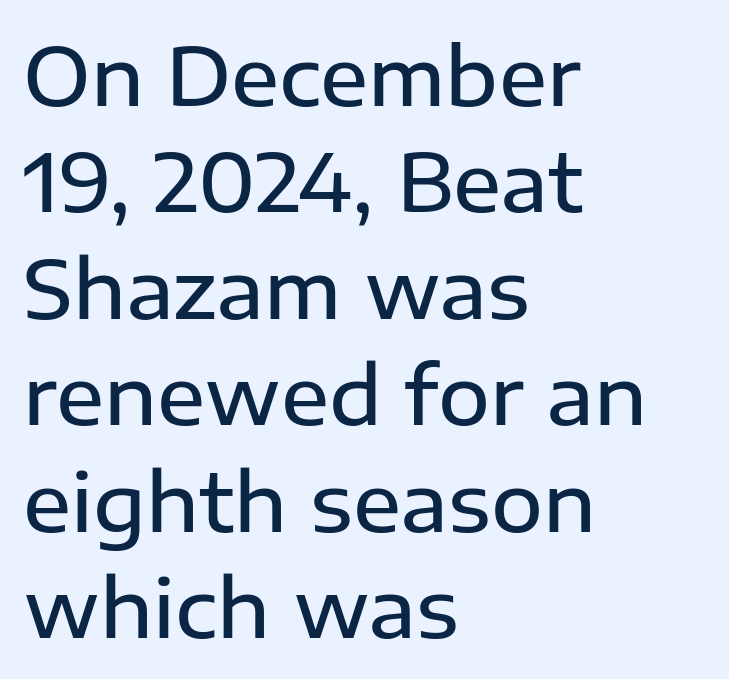
The block of text has a typical density, with ordinary space between rows. The rendering shows plain stroke endings on the letterforms — a sans-serif design. These words are printed semibold, heavier than regular yet not bold. Quick note: underline off. Think of a printed novel: that variable character pitch is what you see here. Compared with a centered layout, this one pins lines to the left instead.
